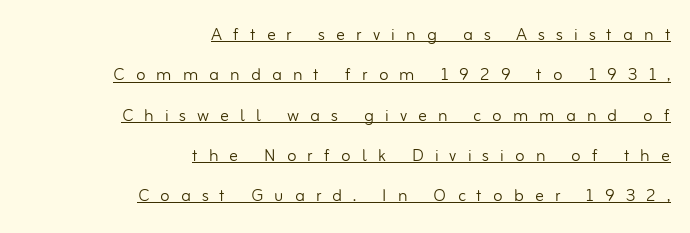
{"italic": "no", "bold": "no", "underline": "yes", "align": "right", "line_spacing_ratio": 1.83, "letter_spacing": "wide", "letter_spacing_em": 0.5, "glyph_px": 22}
